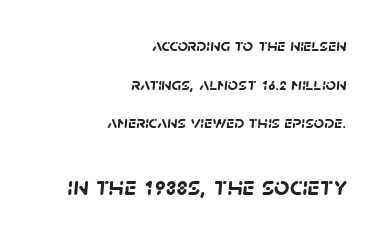
The image shows 27 px bold type; set right-aligned, loose line spacing (2.14x), normal letter spacing, not underlined; the second (bottom) block is 1.5x larger.
